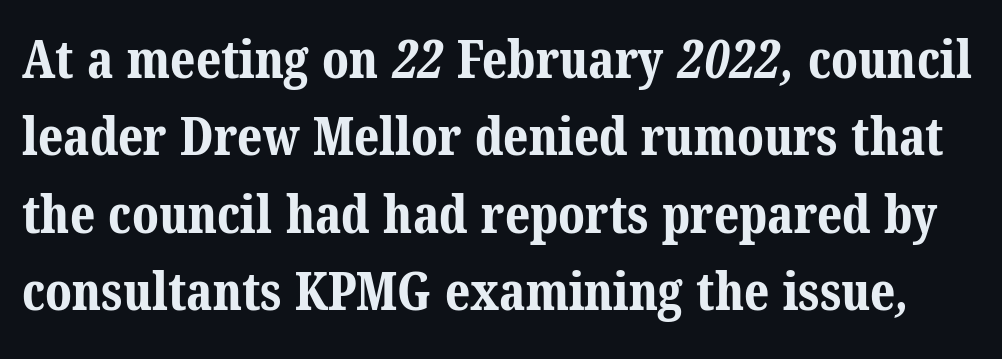
Q: Is the text bold? A: Yes.
Q: Is the typeface a serif or a sans-serif typeface? A: Serif.
Q: Is the text underlined? A: No.
Q: Is the spacing between letters normal or unusually wide? A: Normal.
Q: Is the spacing between lines tight, normal or loose? A: Normal.
Q: Width (condensed, normal, or wide)? A: Normal.
Q: Stroke contrast? A: Medium.
Q: x-height? A: Medium.
Q: Monospaced? A: No.
